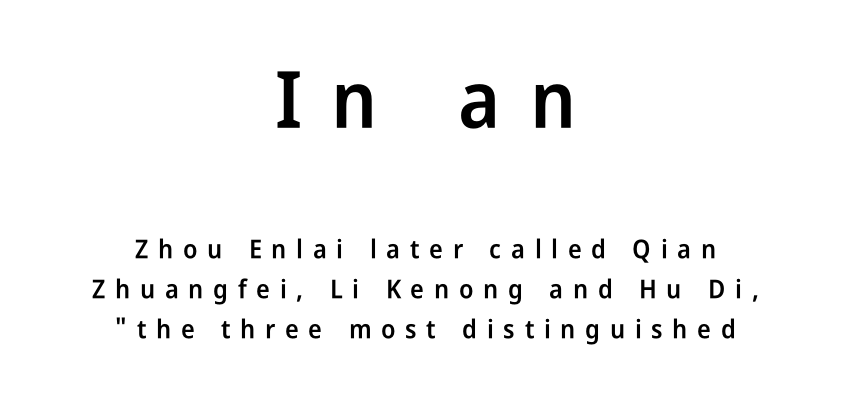
The image shows 79 px semibold, condensed sans-serif type, upright; set centered, normal line spacing (1.53x), unusually wide letter spacing (+0.37 em), not underlined; the first (top) block is 3.04x larger; low stroke contrast and a medium x-height.
